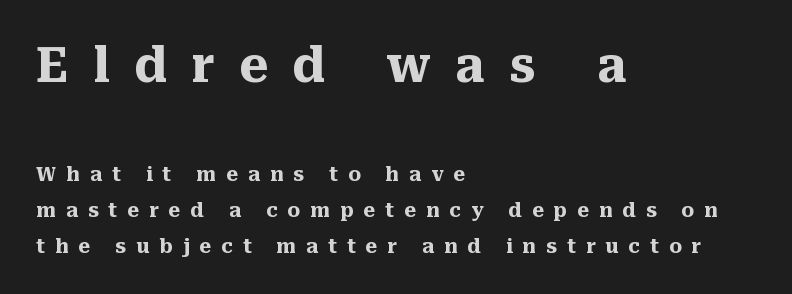
Q: Is the text bold? A: Yes.
Q: Is the text italic (slanted)? A: No, it is upright.
Q: Is the typeface a serif or a sans-serif typeface? A: Serif.
Q: Is the text underlined? A: No.
Q: How is the paragraph aligned? A: Left-aligned.
Q: Is the spacing between letters normal or unusually wide? A: Unusually wide.
Q: Which block of text is set in a larger size, the first (top) or the second (bottom)? A: The first (top) one.
Q: Width (condensed, normal, or wide)? A: Normal.
Q: Stroke contrast? A: Medium.
Q: x-height? A: Medium.
Q: Monospaced? A: No.
